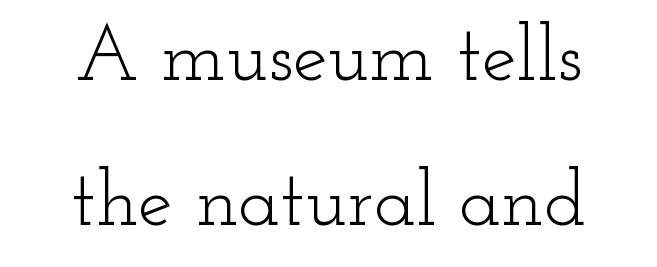
The image shows 78 px light, wide serif type, upright; set centered, line spacing 1.86x, normal letter spacing, not underlined; low stroke contrast and a small x-height.
